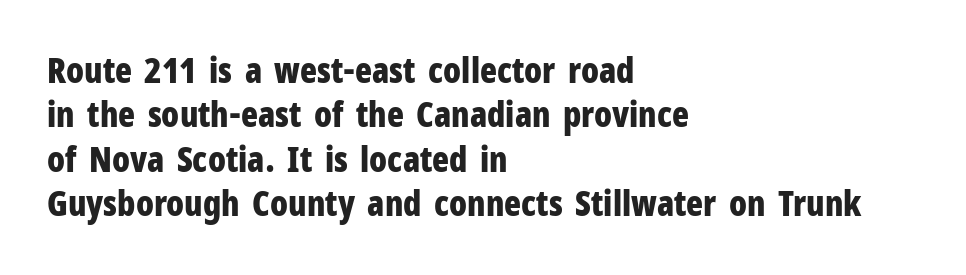
The glyphs are unaccompanied by any horizontal stroke below them. Line starts are locked; line ends wander. Spacing verdict: proportional, widths tailored to each character. Unlike italic type, these characters show no tilt at all. Baseline-to-baseline distance is the conventional proportion of letter height. The typesetting leans heavy: a genuine bold.
